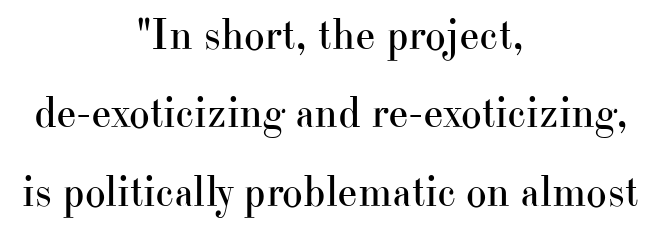
Q: Is the text bold? A: No.
Q: Is the text italic (slanted)? A: No, it is upright.
Q: Is the typeface a serif or a sans-serif typeface? A: Serif.
Q: Is the text underlined? A: No.
Q: How is the paragraph aligned? A: Centered.
Q: Is the spacing between letters normal or unusually wide? A: Normal.
Q: Width (condensed, normal, or wide)? A: Normal.
Q: Stroke contrast? A: High.
Q: x-height? A: Small.
Q: Monospaced? A: No.
